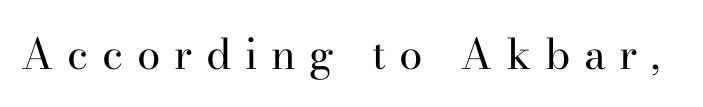
Q: Is the text bold? A: No.
Q: Is the text italic (slanted)? A: No, it is upright.
Q: Is the typeface a serif or a sans-serif typeface? A: Serif.
Q: Is the text underlined? A: No.
Q: Is the spacing between letters normal or unusually wide? A: Unusually wide.
Q: Width (condensed, normal, or wide)? A: Normal.
Q: Stroke contrast? A: High.
Q: x-height? A: Small.
Q: Monospaced? A: No.
